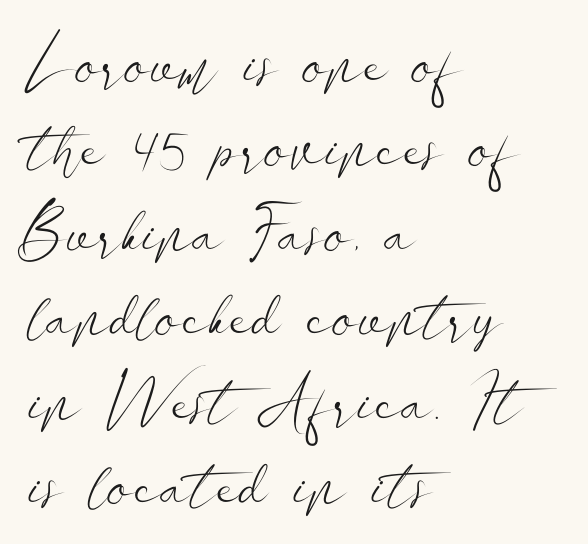
The image shows 66 px light, wide sans-serif type; set left-aligned, normal line spacing (1.28x), normal letter spacing, not underlined; low stroke contrast and a small x-height.
